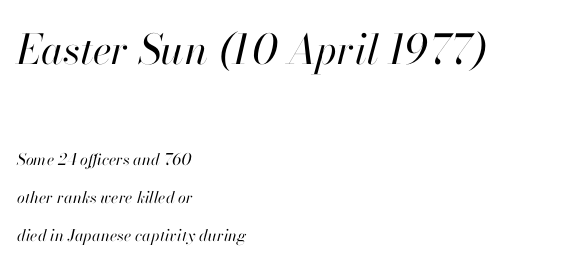
{"italic": "yes", "lean": "right", "slant_degrees": 13, "bold": "no", "weight": "regular", "width": "normal", "stroke_contrast": "high", "x_height": "small", "monospaced": "no", "underline": "no", "align": "left", "line_spacing": "loose", "line_spacing_ratio": 2.37, "letter_spacing": "normal", "letter_spacing_em": 0.0, "larger_block": "first", "size_ratio": 2.56, "glyph_px": 41}
